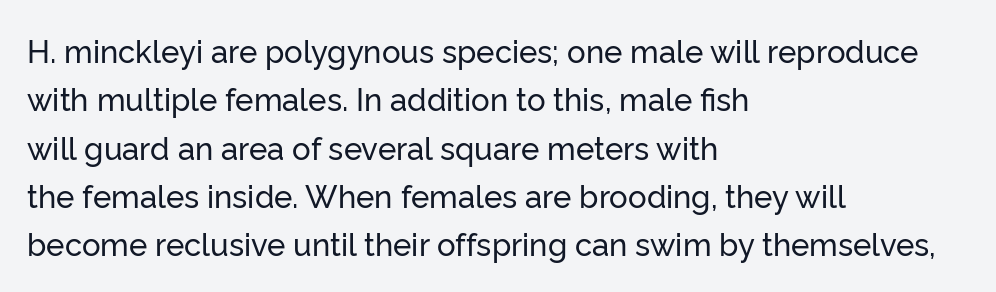
Q: Is the text italic (slanted)? A: No, it is upright.
Q: Is the typeface a serif or a sans-serif typeface? A: Sans-serif.
Q: Is the text underlined? A: No.
Q: How is the paragraph aligned? A: Left-aligned.
Q: Is the spacing between letters normal or unusually wide? A: Normal.
Q: Is the spacing between lines tight, normal or loose? A: Normal.
Q: Width (condensed, normal, or wide)? A: Normal.
Q: Stroke contrast? A: Low.
Q: x-height? A: Medium.
Q: Monospaced? A: No.
